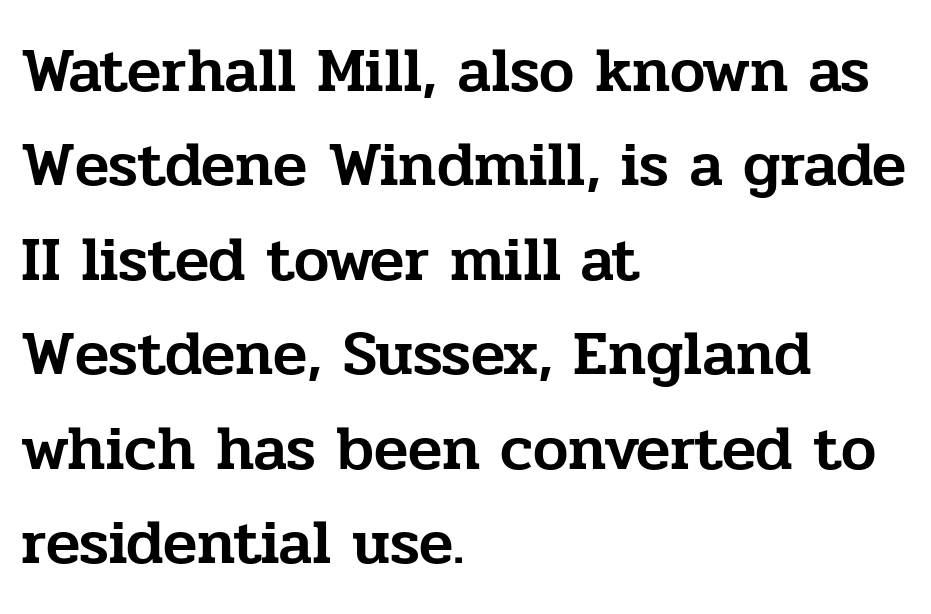
Q: Is the text italic (slanted)? A: No, it is upright.
Q: Is the typeface a serif or a sans-serif typeface? A: Serif.
Q: Is the text underlined? A: No.
Q: How is the paragraph aligned? A: Left-aligned.
Q: Is the spacing between letters normal or unusually wide? A: Normal.
Q: Is the spacing between lines tight, normal or loose? A: Normal.
Q: Width (condensed, normal, or wide)? A: Normal.
Q: Stroke contrast? A: Low.
Q: x-height? A: Medium.
Q: Monospaced? A: No.
